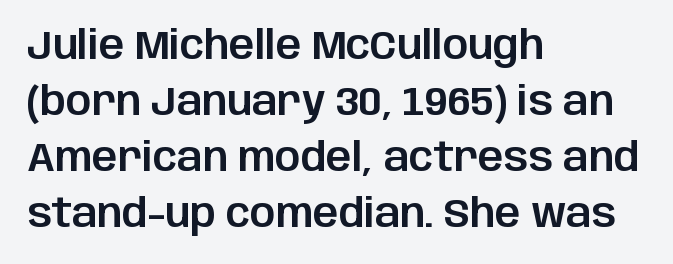
{"serif": "no", "italic": "no", "width": "normal", "stroke_contrast": "low", "x_height": "large", "monospaced": "no", "underline": "no", "align": "left", "line_spacing": "normal", "line_spacing_ratio": 1.4, "letter_spacing": "normal", "letter_spacing_em": 0.0, "glyph_px": 40}
